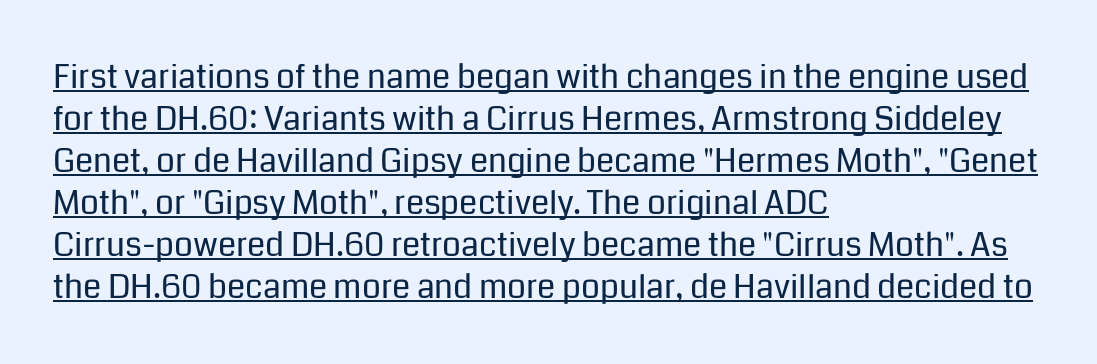
Which margin do the lines hug? The left one — the right edge is uneven. Check where the strokes stop: nothing finishes them off — pure sans. The axis of the letterforms is exactly vertical. The words here are underlined. Stems here are at most as thick as an everyday book face.
